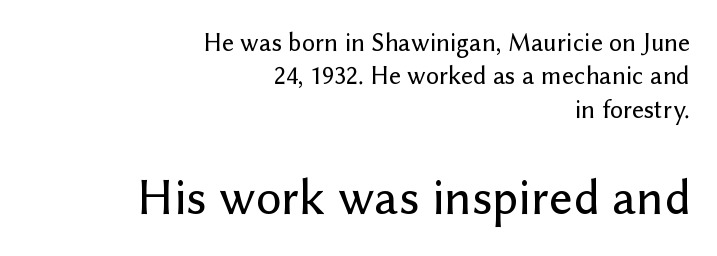
Decoration check: the copy has no underline. Students, observe: this is what conventionally led text looks like. Size contrast runs from small at the top to large at the bottom. A typesetter would mark this as roman, not italic.
